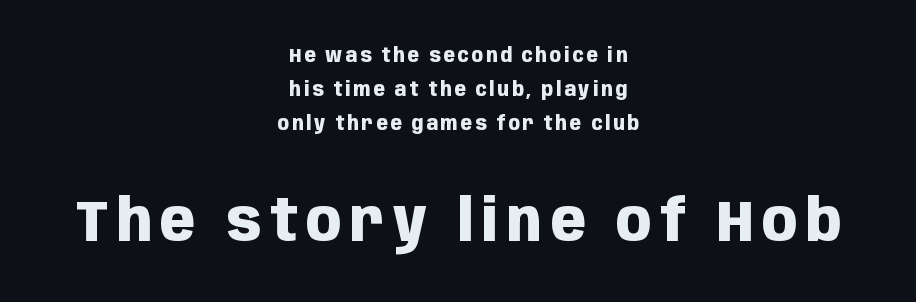
Every row of glyphs is offset so its center matches the block's center. Serifs: no, the terminals of the letterforms are clean. The designer gave the closing block more size than the opening block. The zone under the glyphs is completely vacant. This sample uses an upright cut, with every glyph sitting square on the baseline.
